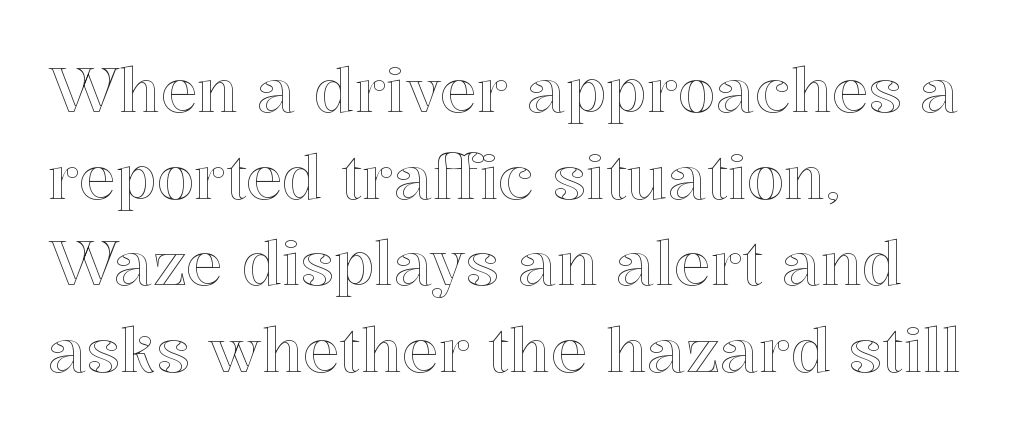
{"italic": "no", "width": "normal", "x_height": "medium", "monospaced": "no", "underline": "no", "align": "left", "line_spacing": "normal", "line_spacing_ratio": 1.42, "letter_spacing": "normal", "letter_spacing_em": 0.0, "glyph_px": 61}
